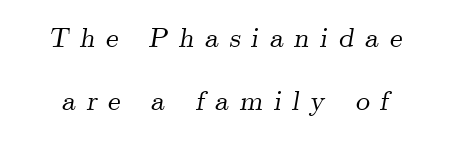
Think of a printed novel: that variable character pitch is what you see here. These lines are composed in type with serifs. Check under the words: just untouched page. Would a proofreader flag this as italicized? Yes. The designer dialed line spacing up above the default.
